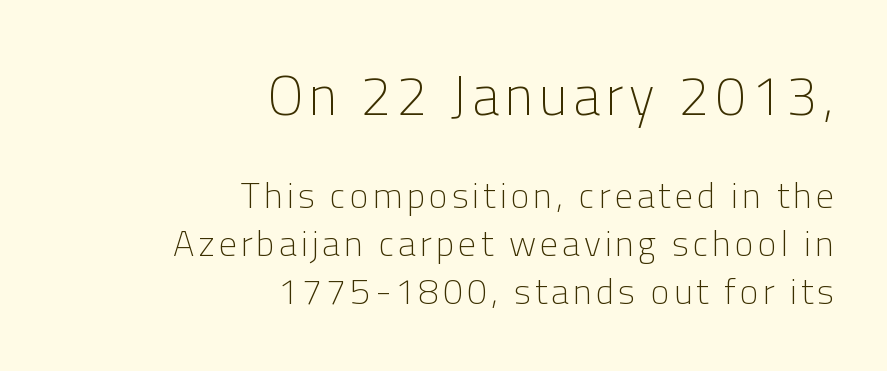
{"serif": "no", "italic": "no", "bold": "no", "weight": "light", "width": "normal", "stroke_contrast": "low", "x_height": "medium", "monospaced": "no", "underline": "no", "align": "right", "line_spacing": "normal", "line_spacing_ratio": 1.32, "larger_block": "first", "size_ratio": 1.5, "glyph_px": 54}
